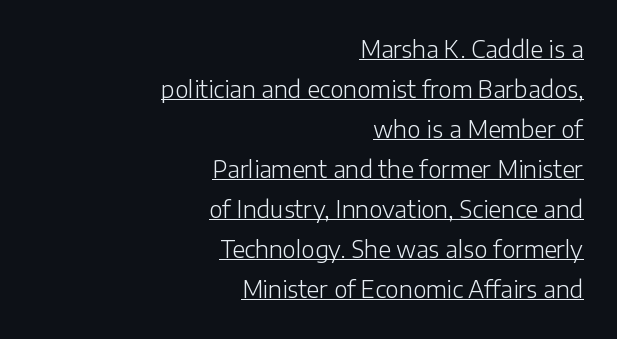
Tall strokes in this sample are plumb rather than angled. The strokes carry an ordinary text weight at most. Reading down the block, your eye finds every line finishing at a fixed right position. This rendering leaves character spacing at its baseline value.
